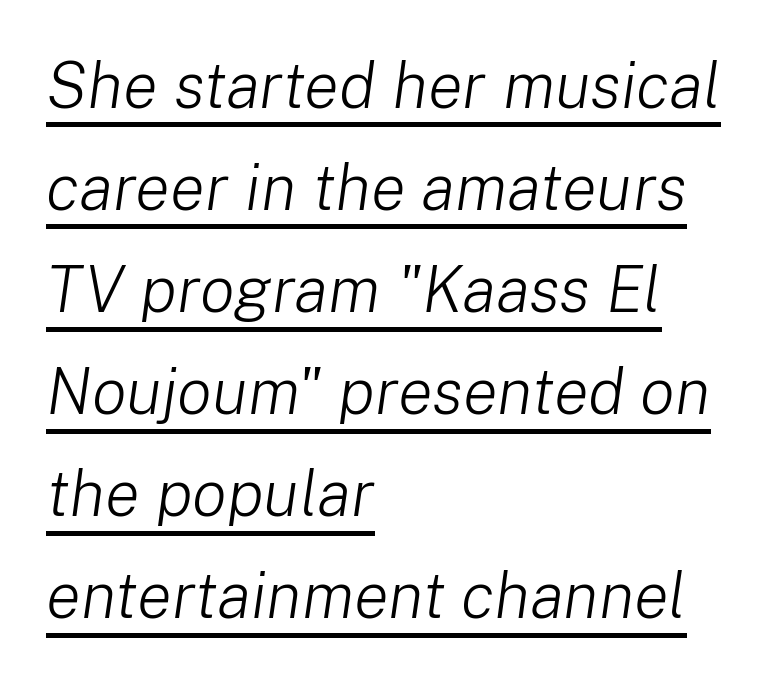
Q: Is the text bold? A: No.
Q: Is the text italic (slanted)? A: Yes, it leans right by about 8 degrees.
Q: Is the text underlined? A: Yes.
Q: How is the paragraph aligned? A: Left-aligned.
Q: Is the spacing between letters normal or unusually wide? A: Normal.
Q: Is the spacing between lines tight, normal or loose? A: Normal.
Q: Width (condensed, normal, or wide)? A: Normal.
Q: Stroke contrast? A: Low.
Q: x-height? A: Medium.
Q: Monospaced? A: No.
